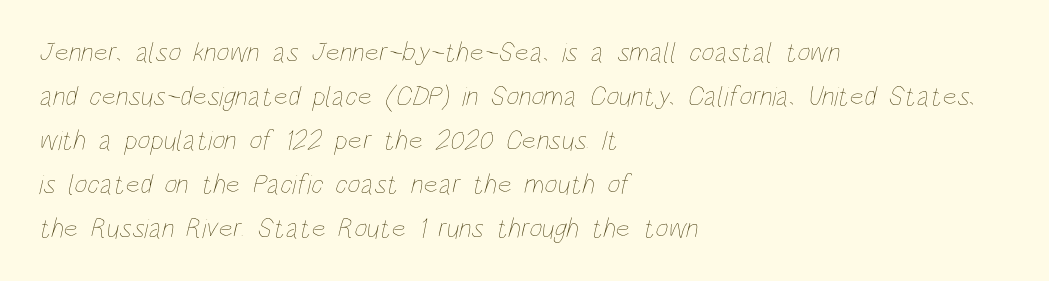
This sample has the flowing, uneven cadence of proportional lettering. The rendering keeps characters at their native spacing. A clean baseline with only descenders dipping below it. Left-aligned paragraph, ragged on the right. Each new line begins a customary step beneath the previous one. Summary of weight: not heavy and not bold.
